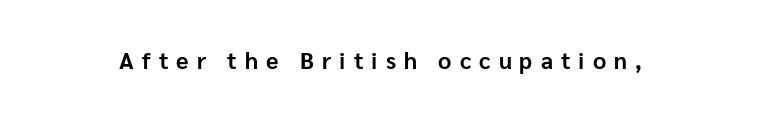
The image shows 23 px bold type, upright; set unusually wide letter spacing (+0.35 em), not underlined.
